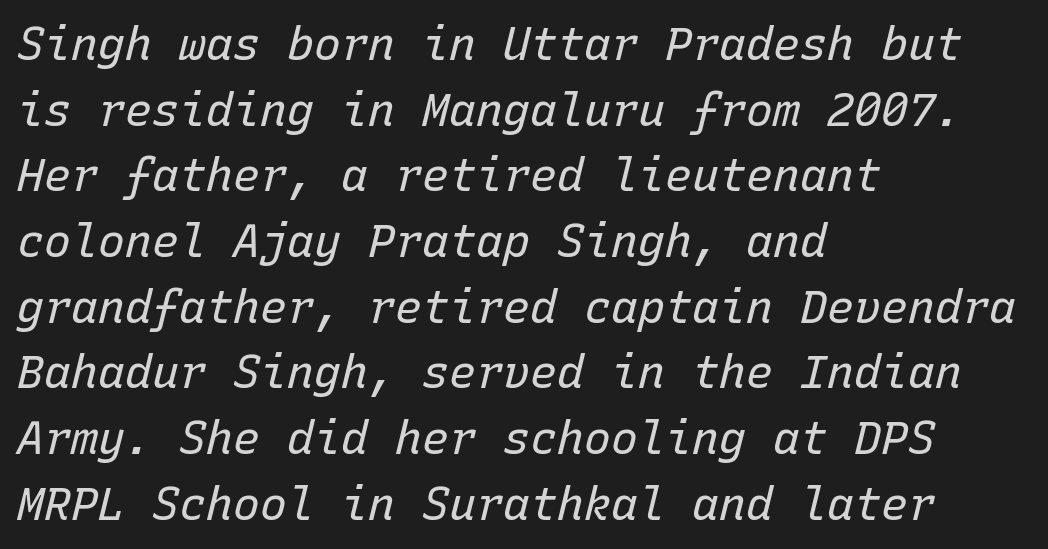
The paragraph has a hard left edge and a soft right edge. What's the leading like? Ordinary, nothing unusual. Words float on clear page, feet unadorned. Note the uniform advance width — an 'i' takes as much space as an 'm'. Nothing unusual about the tracking: characters are spaced as the font intends.
